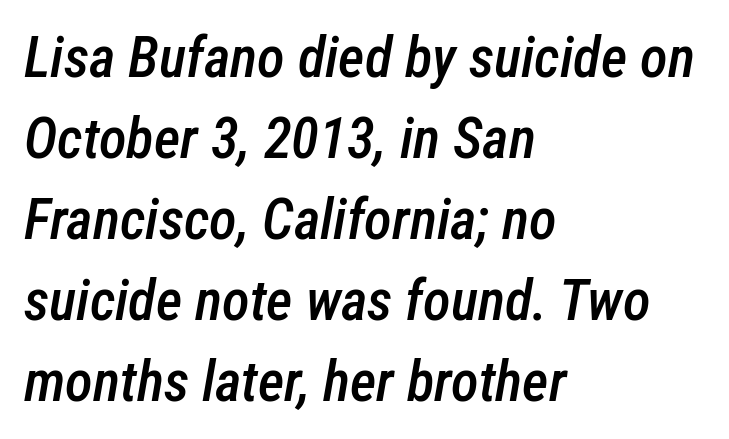
Compared with a centered layout, this one pins lines to the left instead. Italic: yes, the glyphs are oblique. The font is running at a semibold setting, under full bold. The glyphs are unaccompanied by any horizontal stroke below them. Tracking here is standard; glyphs follow each other at the usual distance.
